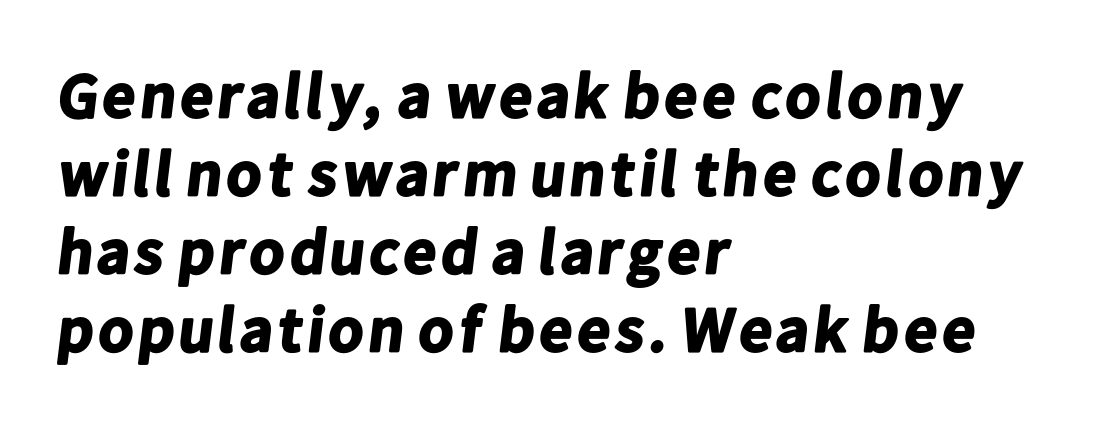
Do the characters align in a grid? No, the font is proportional. The letters sit at their default tracking, neither squeezed nor spread. Serifs: no, the terminals of the letterforms are clean. Glance below the letters and you will spot only blank space. These words are printed bold, with thick strokes throughout. Typeset ragged right — the left edge is the straight one.
